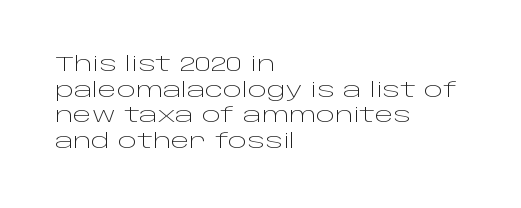
Q: Is the text bold? A: No.
Q: Is the text italic (slanted)? A: No, it is upright.
Q: Is the text underlined? A: No.
Q: How is the paragraph aligned? A: Left-aligned.
Q: Is the spacing between letters normal or unusually wide? A: Normal.
Q: Is the spacing between lines tight, normal or loose? A: Normal.
